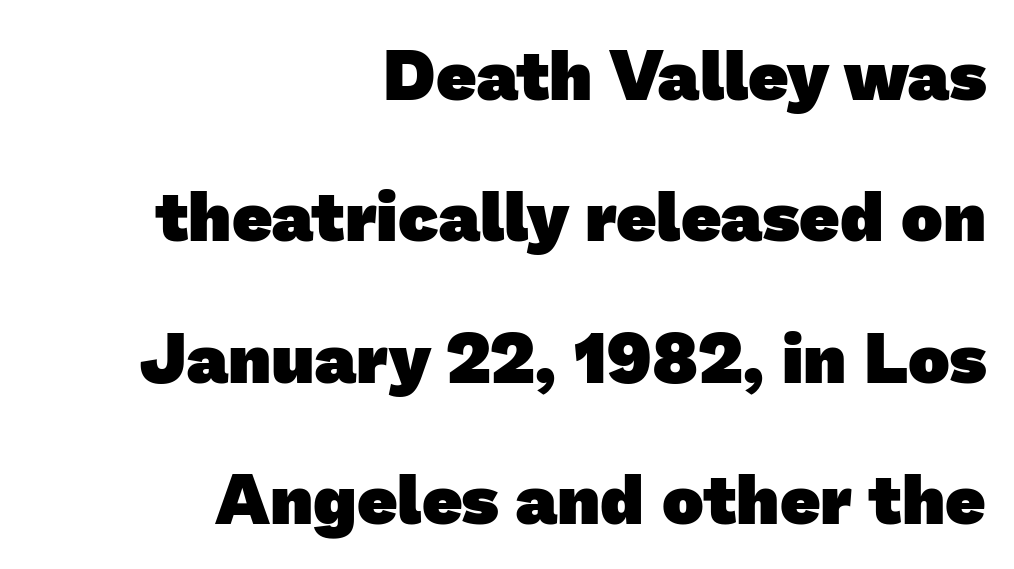
Any mark beneath the type? The region is blank. There is no visible air inserted between adjacent glyphs. Where is the straight margin? On the right. This rendering employs a face without finishing strokes, i.e., a sans-serif. The line-height multiplier appears high, well above default.
